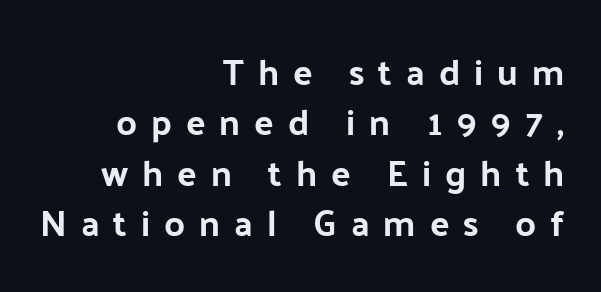
The image shows 36 px sans-serif type, upright; set right-aligned, normal line spacing (1.4x), unusually wide letter spacing (+0.39 em), not underlined; low stroke contrast and a medium x-height.
